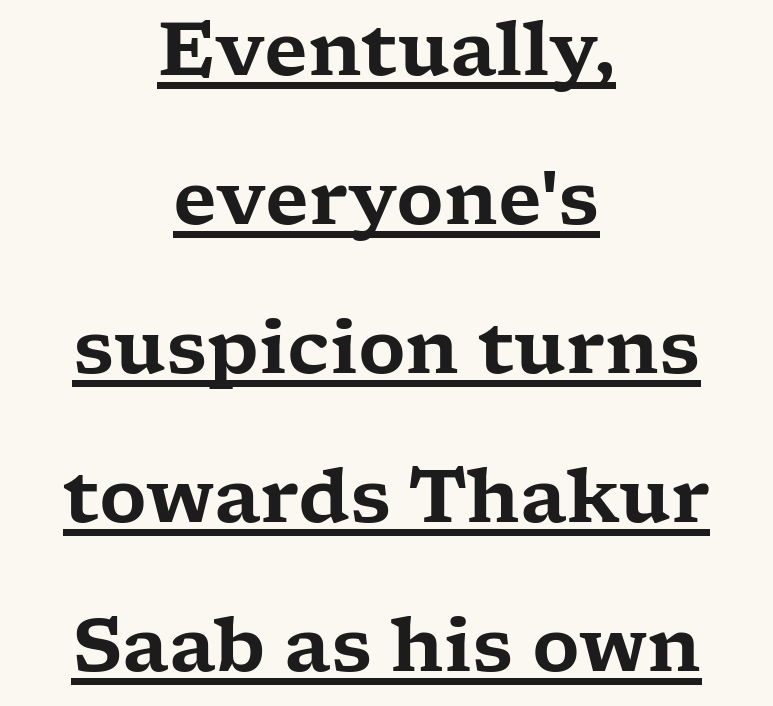
The image shows 73 px wide serif type, upright; set centered, loose line spacing (2.04x), normal letter spacing, underlined; low stroke contrast and a medium x-height.
